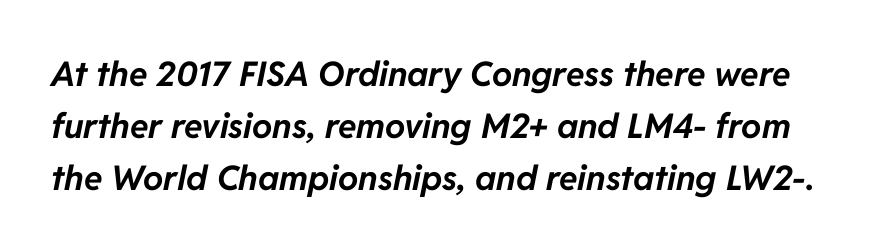
Rule under the text: the space is simply empty. Looks like regular typesetting: each glyph gets only the width it needs. The horizontal fit of the characters is conventional and even. An italicized treatment has been applied to the whole sample. How would I describe the line gaps? Plain and ordinary.
